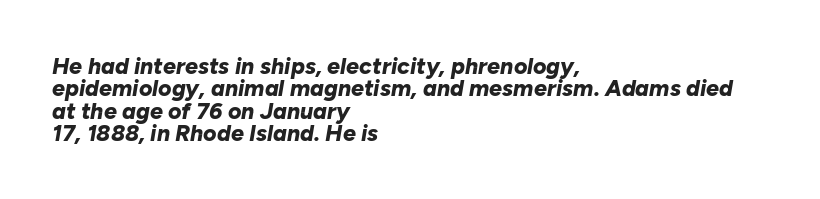
The passage shown leans; its letterforms are oblique. The passage shown is not underscored anywhere. Tightly led — the rows are bunched. Does the weight exceed regular? Yes, all the way to bold.
